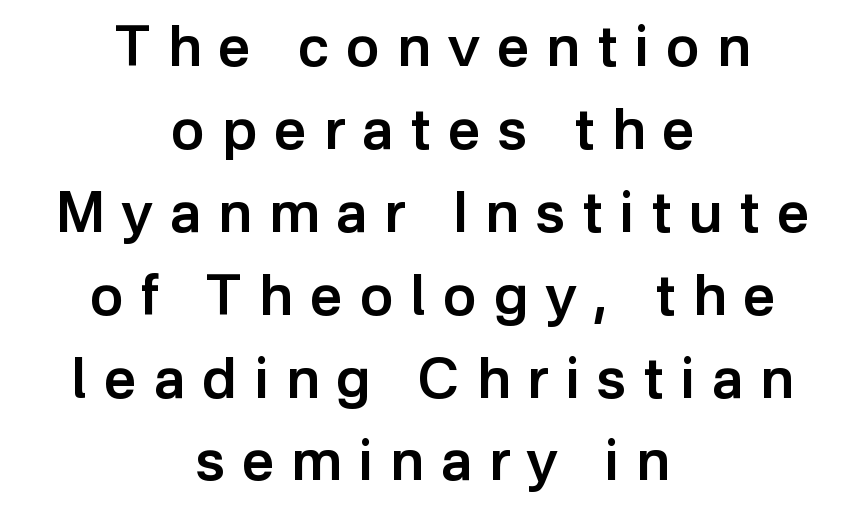
The image shows 56 px semibold sans-serif type, upright; set centered, normal line spacing (1.48x), unusually wide letter spacing (+0.31 em), not underlined; low stroke contrast and a medium x-height.
